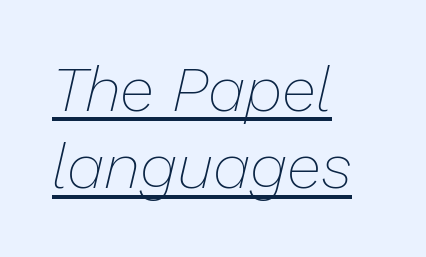
The image shows 63 px thin type, italic (leaning right); set left-aligned, line spacing 1.23x, normal letter spacing, underlined; low stroke contrast and a medium x-height.
